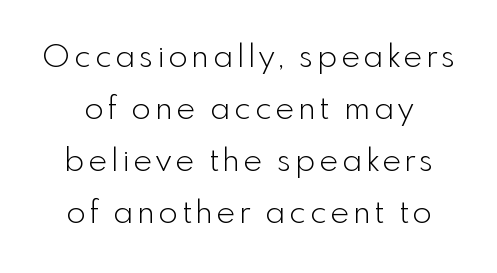
{"serif": "no", "italic": "no", "bold": "no", "weight": "light", "width": "normal", "x_height": "small", "monospaced": "no", "underline": "no", "line_spacing": "normal", "line_spacing_ratio": 1.63, "glyph_px": 32}
